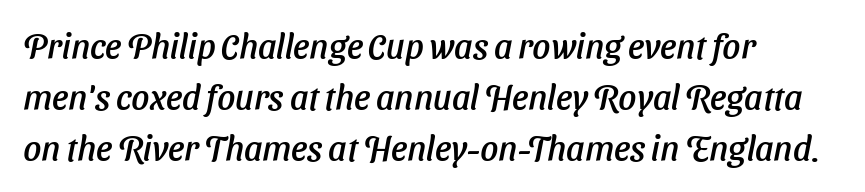
The image shows 35 px text type, italic (leaning right); set left-aligned, normal line spacing (1.46x), normal letter spacing, not underlined; low stroke contrast and a medium x-height.
